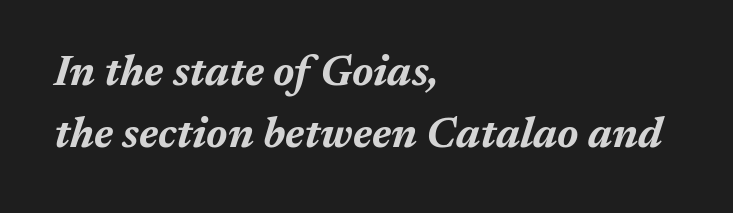
The image shows 42 px bold type, italic (leaning right); set left-aligned, normal line spacing (1.47x), normal letter spacing, not underlined; medium stroke contrast and a medium x-height.
